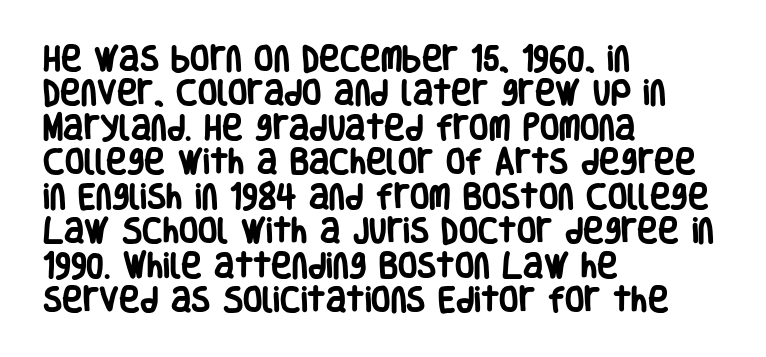
The image shows 28 px heavy, condensed sans-serif type, upright; set left-aligned, line spacing 1.23x, normal letter spacing, not underlined; low stroke contrast and a large x-height.
